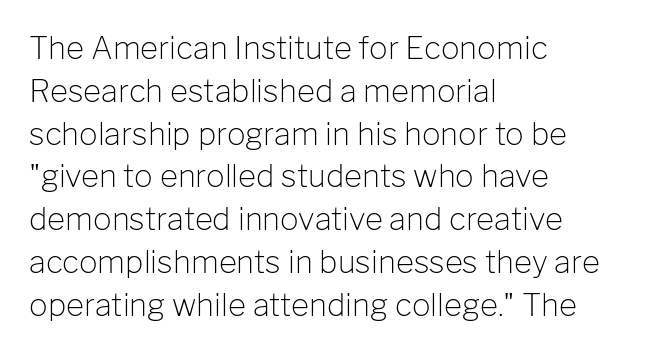
The image shows 31 px light sans-serif type, upright; set left-aligned, normal line spacing (1.38x), normal letter spacing, not underlined; low stroke contrast and a medium x-height.
